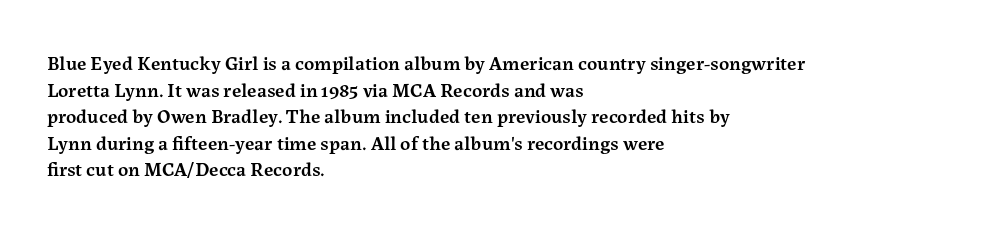
{"italic": "no", "bold": "semi", "underline": "no", "align": "left", "line_spacing": "normal", "line_spacing_ratio": 1.33, "letter_spacing": "normal", "letter_spacing_em": 0.0, "glyph_px": 20}
